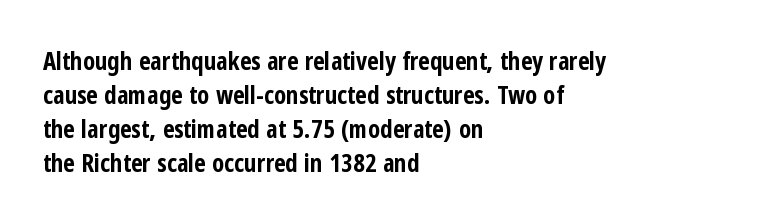
The image shows 25 px bold type, upright; set left-aligned, normal line spacing (1.36x), normal letter spacing, not underlined.
